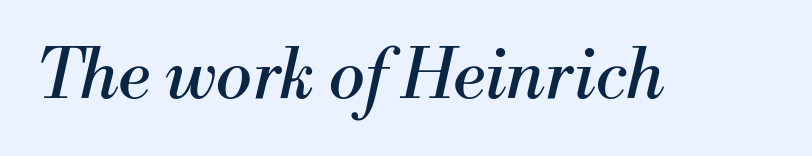
{"serif": "yes", "italic": "yes", "lean": "right", "slant_degrees": 13, "bold": "no", "weight": "regular", "width": "normal", "stroke_contrast": "medium", "x_height": "small", "monospaced": "no", "underline": "no", "letter_spacing": "normal", "letter_spacing_em": 0.0, "glyph_px": 68}
